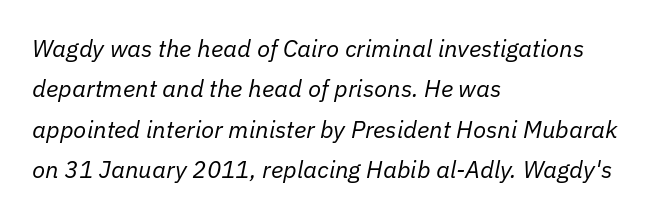
Q: Is the text bold? A: No.
Q: Is the text italic (slanted)? A: Yes, it leans right by about 11 degrees.
Q: Is the text underlined? A: No.
Q: How is the paragraph aligned? A: Left-aligned.
Q: Is the spacing between letters normal or unusually wide? A: Normal.
Q: Is the spacing between lines tight, normal or loose? A: Normal.
